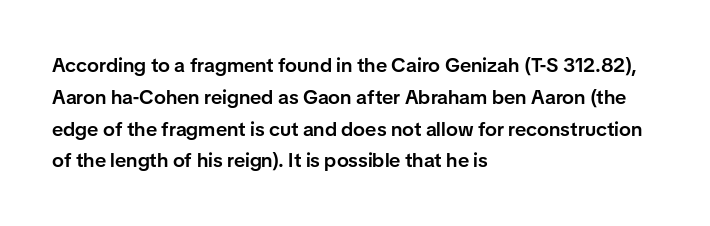
{"italic": "no", "bold": "semi", "underline": "no", "align": "left", "line_spacing": "normal", "line_spacing_ratio": 1.59, "letter_spacing": "normal", "letter_spacing_em": 0.0, "glyph_px": 20}
